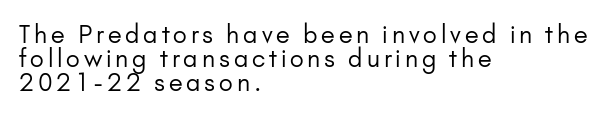
The block of text is dense from top to bottom, with scant space between rows. No word sits above an underline. Compared with a typical body face, this is equally light or lighter still. The text block is weighted toward the left margin, trailing off unevenly rightward.
